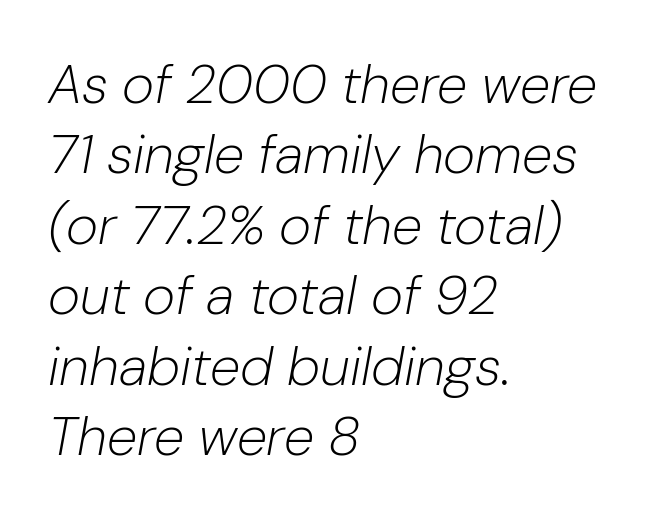
The image shows 55 px light type, italic (leaning right); set left-aligned, normal line spacing (1.28x), normal letter spacing, not underlined; low stroke contrast and a medium x-height.
